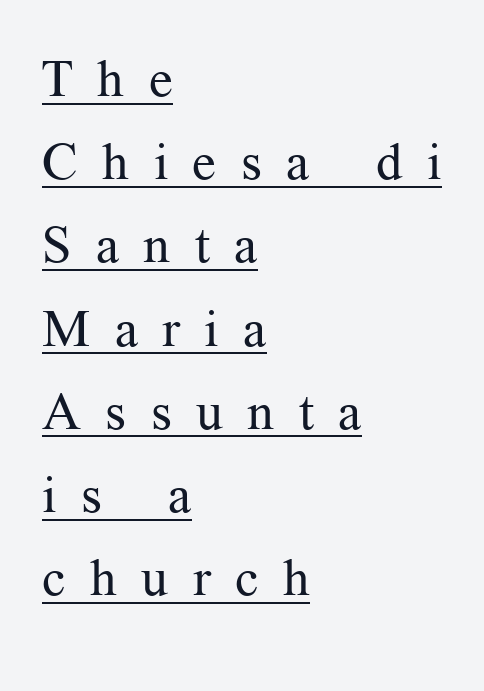
The image shows 52 px regular-weight serif type, upright; set left-aligned, normal line spacing (1.6x), unusually wide letter spacing (+0.47 em), underlined; medium stroke contrast and a medium x-height.
